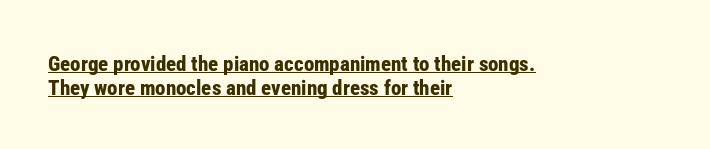
Italic: no, the glyphs are upright roman. In terms of letterspacing, this is plain default setting. Every letter is thick-stroked: bold, no question. The sample's only ornament is a line tracing under the words. Compared with typical paragraphs, the rows here are closer together. The setting favours the left margin, as ordinary paragraphs usually do.
